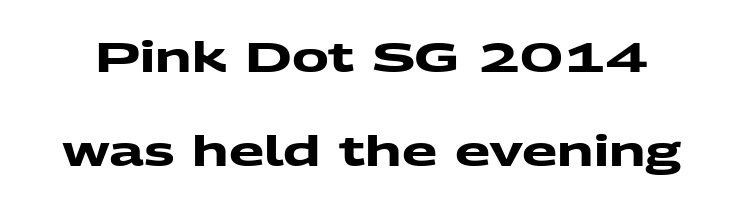
The image shows 41 px heavy, wide sans-serif type; set loose line spacing (2.3x), normal letter spacing, not underlined; medium stroke contrast and a medium x-height.
